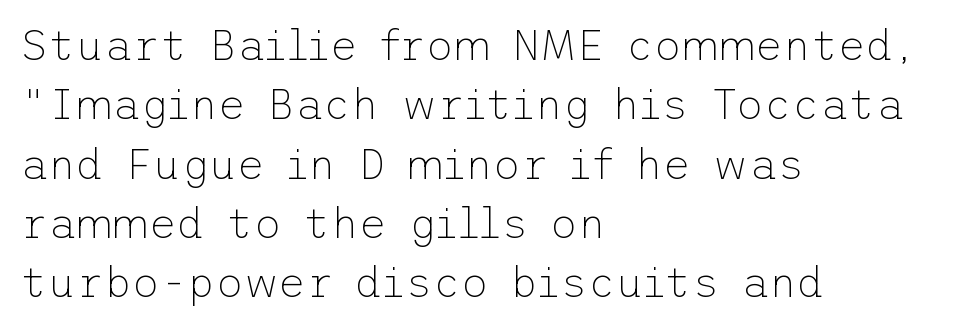
Q: Is the text bold? A: No.
Q: Is the text italic (slanted)? A: No, it is upright.
Q: Is the typeface a serif or a sans-serif typeface? A: Sans-serif.
Q: Is the text underlined? A: No.
Q: How is the paragraph aligned? A: Left-aligned.
Q: Is the spacing between letters normal or unusually wide? A: Normal.
Q: Is the spacing between lines tight, normal or loose? A: Normal.
Q: Width (condensed, normal, or wide)? A: Normal.
Q: Stroke contrast? A: Low.
Q: x-height? A: Medium.
